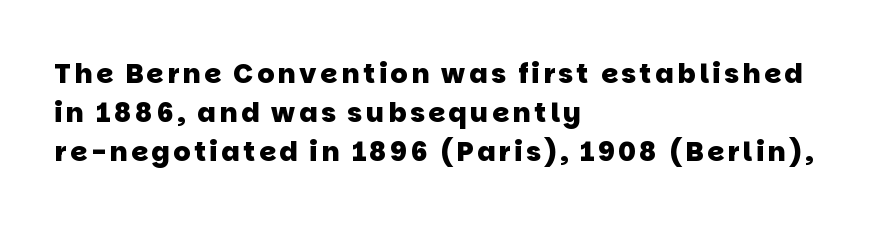
{"bold": "yes", "underline": "no", "align": "left", "line_spacing": "normal", "line_spacing_ratio": 1.45, "glyph_px": 27}
